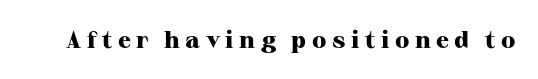
The image shows 24 px bold type, upright; set unusually wide letter spacing (+0.23 em), not underlined.
